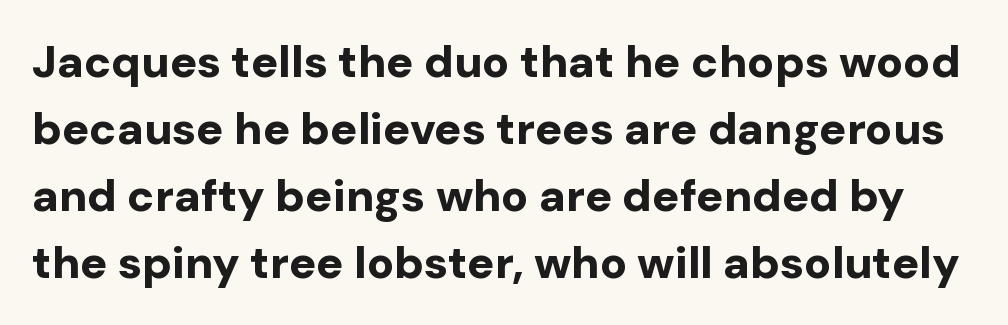
Q: Is the text bold? A: Yes.
Q: Is the text italic (slanted)? A: No, it is upright.
Q: Is the typeface a serif or a sans-serif typeface? A: Sans-serif.
Q: Is the text underlined? A: No.
Q: Is the spacing between letters normal or unusually wide? A: Normal.
Q: Is the spacing between lines tight, normal or loose? A: Normal.
Q: Width (condensed, normal, or wide)? A: Normal.
Q: Stroke contrast? A: Low.
Q: x-height? A: Medium.
Q: Monospaced? A: No.
